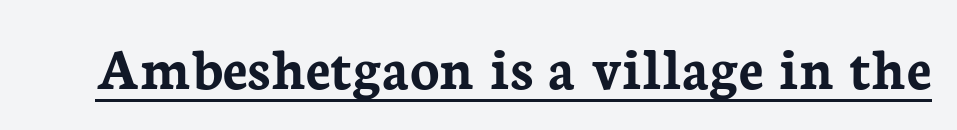
Each letter keeps its own natural width here, so spacing adapts to shape. Does the type have serifs? Yes, each stem ends in a small foot. This sample uses an upright cut, with every glyph sitting square on the baseline. The font is running at its bold setting. Tracking here is standard; glyphs follow each other at the usual distance. This sample carries an underscore along the baseline area.
